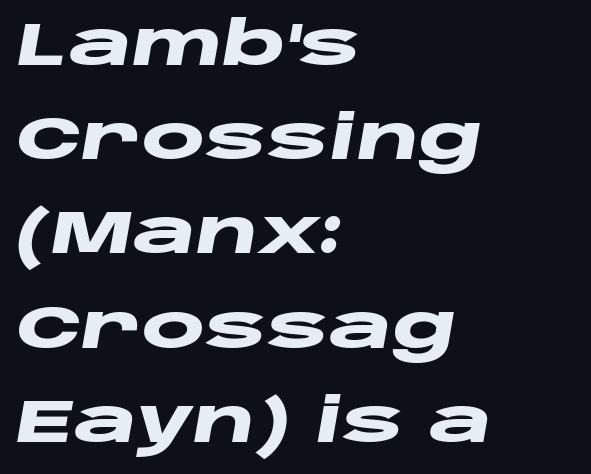
A bare baseline throughout the passage. Style check: oblique. Strokes here are thick enough to call this a true bold. Regular leading.
